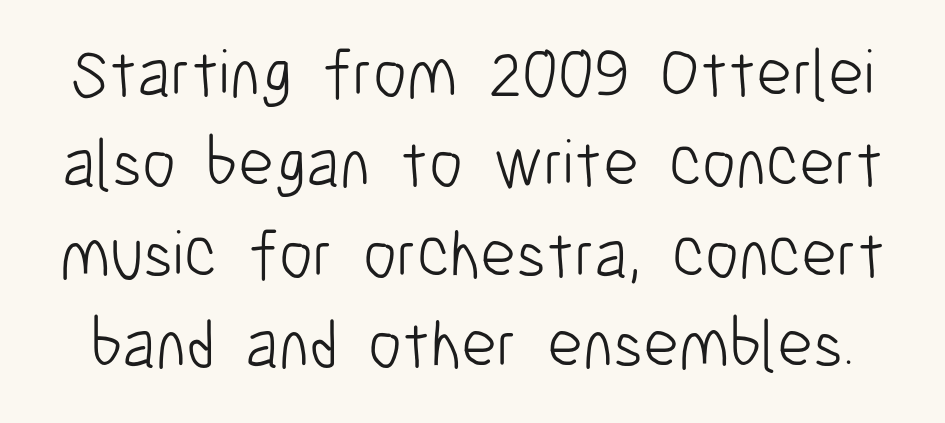
The image shows 68 px light, condensed sans-serif type, upright; set normal line spacing (1.33x), normal letter spacing, not underlined; low stroke contrast and a medium x-height.
